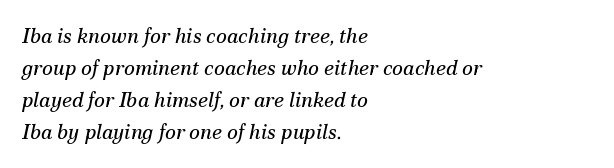
Q: Is the text bold? A: No.
Q: Is the text italic (slanted)? A: Yes, it leans right by about 12 degrees.
Q: Is the text underlined? A: No.
Q: How is the paragraph aligned? A: Left-aligned.
Q: Is the spacing between letters normal or unusually wide? A: Normal.
Q: Is the spacing between lines tight, normal or loose? A: Normal.
